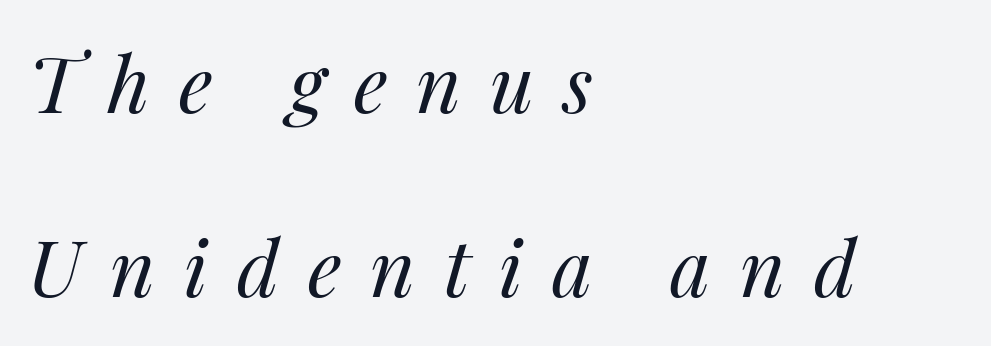
Q: Is the text bold? A: No.
Q: Is the text italic (slanted)? A: Yes, it leans right by about 14 degrees.
Q: Is the text underlined? A: No.
Q: How is the paragraph aligned? A: Left-aligned.
Q: Is the spacing between letters normal or unusually wide? A: Unusually wide.
Q: Is the spacing between lines tight, normal or loose? A: Loose.
Q: Width (condensed, normal, or wide)? A: Normal.
Q: Stroke contrast? A: Medium.
Q: x-height? A: Medium.
Q: Monospaced? A: No.
